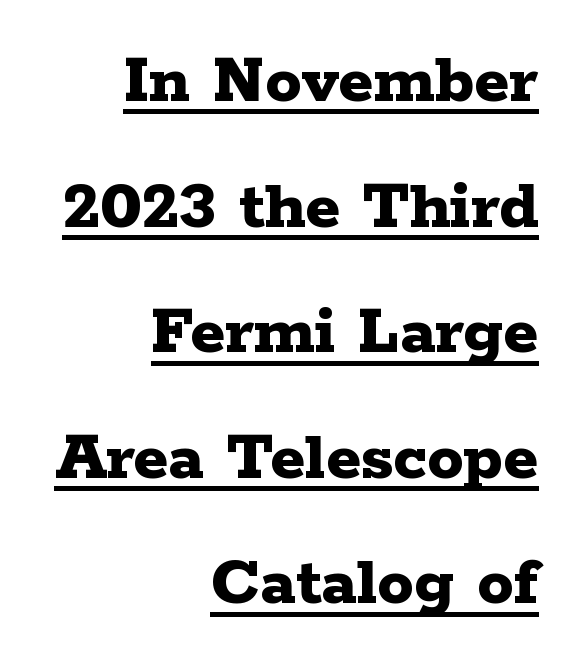
The image shows 73 px bold, wide serif type, upright; set right-aligned, line spacing 1.72x, normal letter spacing, underlined; low stroke contrast and a medium x-height.
